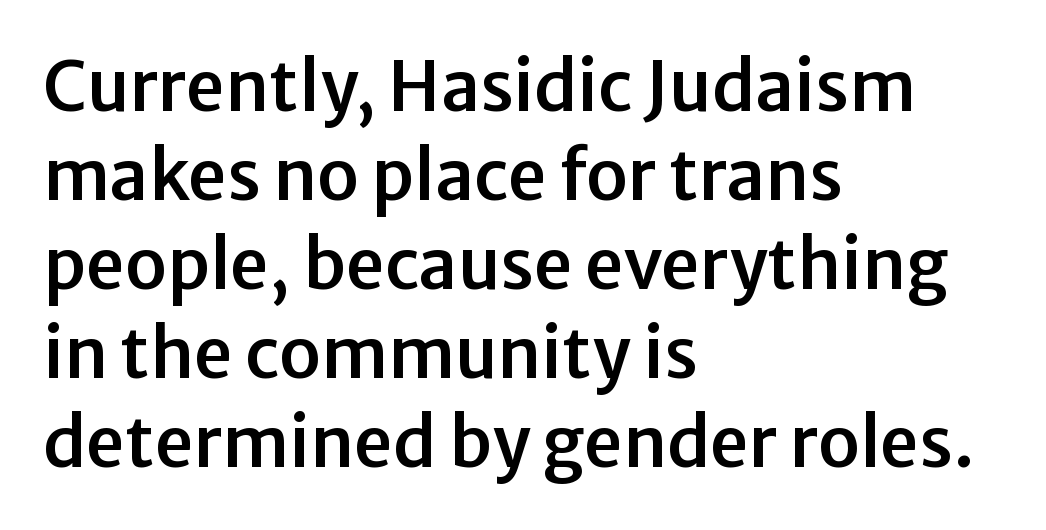
{"serif": "no", "italic": "no", "width": "normal", "stroke_contrast": "low", "x_height": "medium", "monospaced": "no", "underline": "no", "align": "left", "line_spacing": "normal", "line_spacing_ratio": 1.29, "letter_spacing": "normal", "letter_spacing_em": 0.0, "glyph_px": 69}
